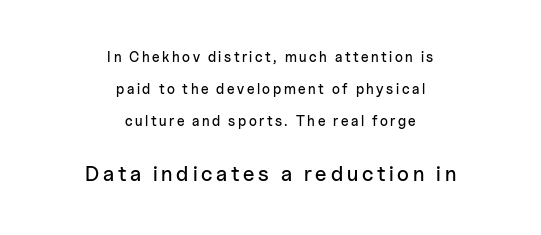
The image shows 21 px text type, upright; set centered, loose line spacing (2.27x), not underlined; the second (bottom) block is 1.5x larger.
